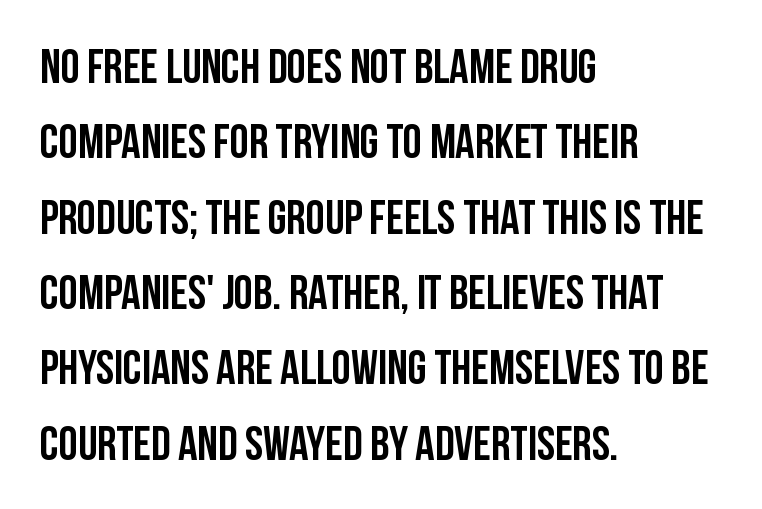
Q: Is the text bold? A: Yes.
Q: Is the text italic (slanted)? A: No, it is upright.
Q: Is the typeface a serif or a sans-serif typeface? A: Sans-serif.
Q: Is the text underlined? A: No.
Q: How is the paragraph aligned? A: Left-aligned.
Q: Is the spacing between letters normal or unusually wide? A: Normal.
Q: Is the spacing between lines tight, normal or loose? A: Normal.
Q: Width (condensed, normal, or wide)? A: Condensed.
Q: Stroke contrast? A: Low.
Q: x-height? A: Large.
Q: Monospaced? A: No.
